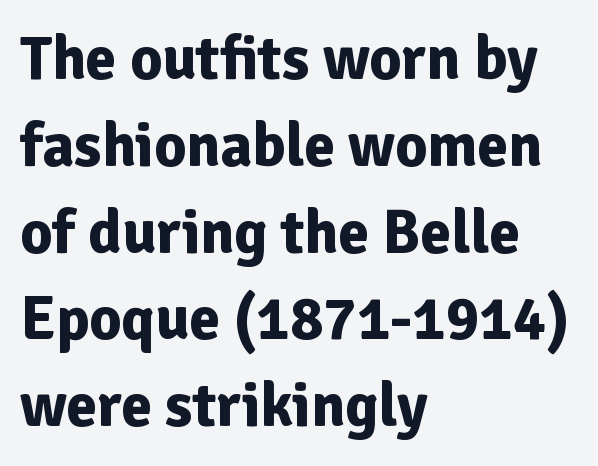
{"serif": "no", "italic": "no", "bold": "yes", "weight": "bold", "width": "normal", "stroke_contrast": "low", "x_height": "medium", "monospaced": "no", "underline": "no", "align": "left", "line_spacing": "normal", "line_spacing_ratio": 1.4, "letter_spacing": "normal", "letter_spacing_em": 0.0, "glyph_px": 62}
